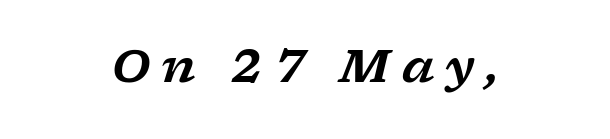
{"serif": "yes", "italic": "yes", "lean": "right", "slant_degrees": 17, "width": "wide", "stroke_contrast": "low", "x_height": "medium", "monospaced": "no", "underline": "no", "align": "center", "letter_spacing": "wide", "letter_spacing_em": 0.24, "glyph_px": 46}
